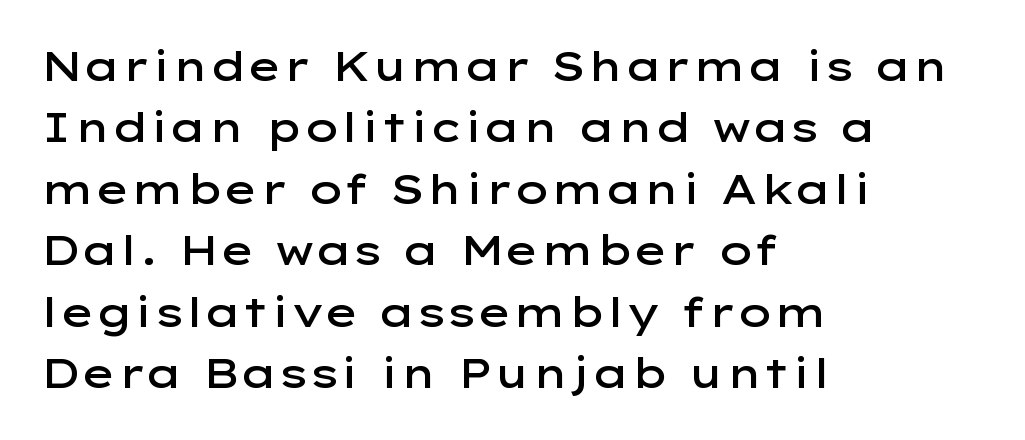
Q: Is the text bold? A: Semi-bold.
Q: Is the text italic (slanted)? A: No, it is upright.
Q: Is the typeface a serif or a sans-serif typeface? A: Sans-serif.
Q: Is the text underlined? A: No.
Q: How is the paragraph aligned? A: Left-aligned.
Q: Is the spacing between letters normal or unusually wide? A: Normal.
Q: Is the spacing between lines tight, normal or loose? A: Normal.
Q: Width (condensed, normal, or wide)? A: Wide.
Q: Stroke contrast? A: Low.
Q: x-height? A: Medium.
Q: Monospaced? A: No.
